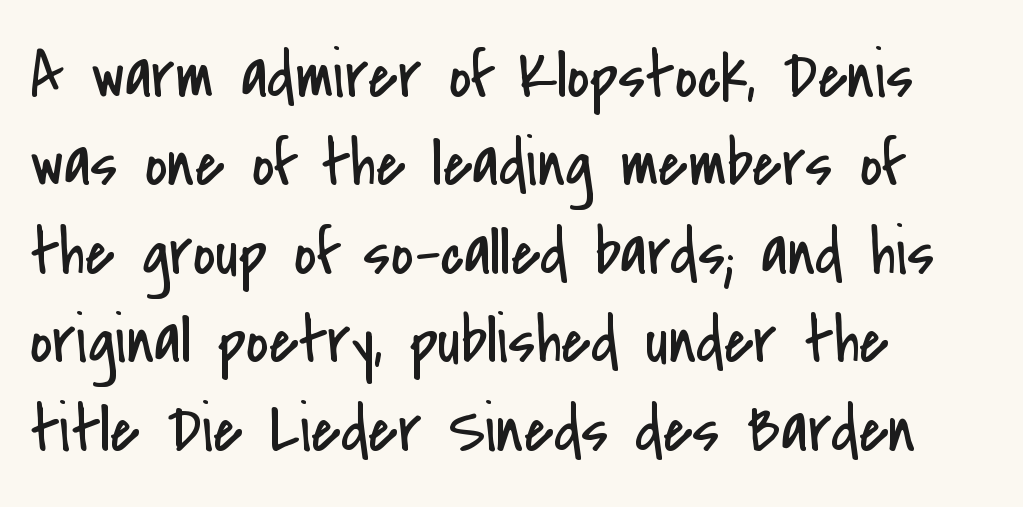
Q: Is the text bold? A: No.
Q: Is the text italic (slanted)? A: No, it is upright.
Q: Is the typeface a serif or a sans-serif typeface? A: Sans-serif.
Q: Is the text underlined? A: No.
Q: How is the paragraph aligned? A: Left-aligned.
Q: Is the spacing between letters normal or unusually wide? A: Normal.
Q: Is the spacing between lines tight, normal or loose? A: Normal.
Q: Width (condensed, normal, or wide)? A: Condensed.
Q: Stroke contrast? A: Low.
Q: x-height? A: Small.
Q: Monospaced? A: No.
